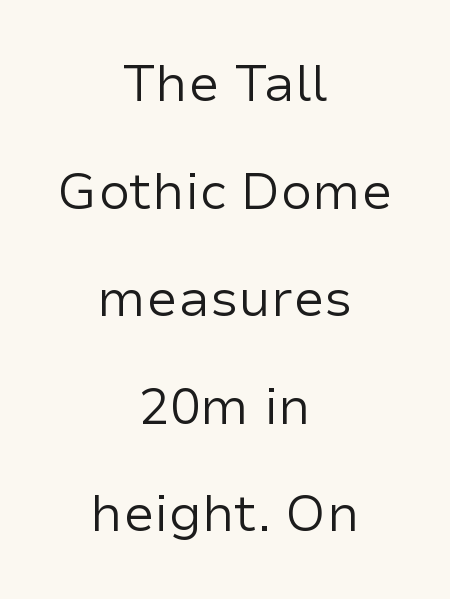
Spacing verdict: proportional, widths tailored to each character. The block of text is sparse from top to bottom, with ample space between rows. The type sits square on the baseline with zero lean. Letterform terminals end flat and unadorned throughout the passage.
